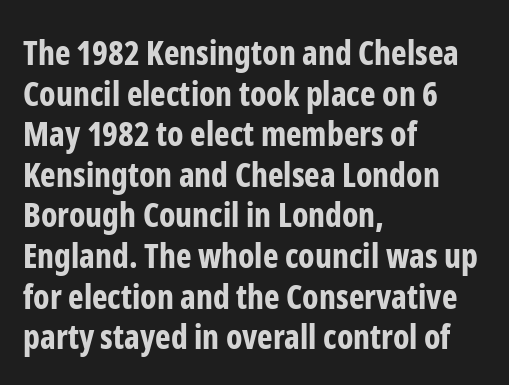
{"serif": "no", "italic": "no", "bold": "yes", "weight": "bold", "width": "condensed", "stroke_contrast": "low", "x_height": "medium", "monospaced": "no", "underline": "no", "align": "left", "line_spacing_ratio": 1.23, "letter_spacing": "normal", "letter_spacing_em": 0.0, "glyph_px": 33}
